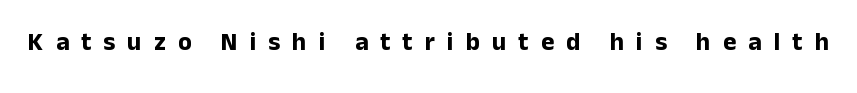
Q: Is the text bold? A: Yes.
Q: Is the text italic (slanted)? A: No, it is upright.
Q: Is the text underlined? A: No.
Q: Is the spacing between letters normal or unusually wide? A: Unusually wide.
